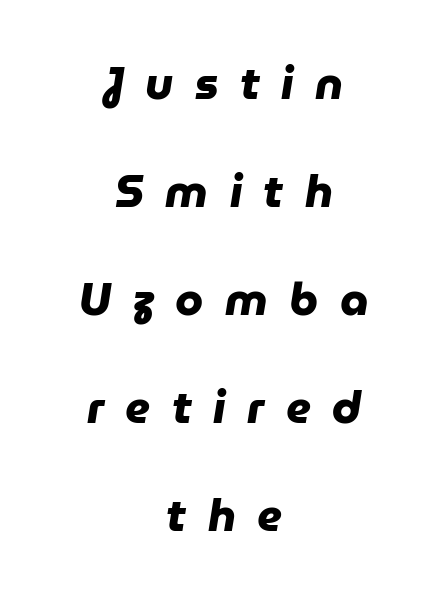
The paragraph has two soft edges and a firm central axis. Vertical spacing — loose. The letters are spread apart with noticeably loose tracking. The designer went with a sans here, leaving each stem footless. Look at the stroke-to-counter ratio: heavy, a bold. The rendering uses natural spacing where letterforms have individual widths.
